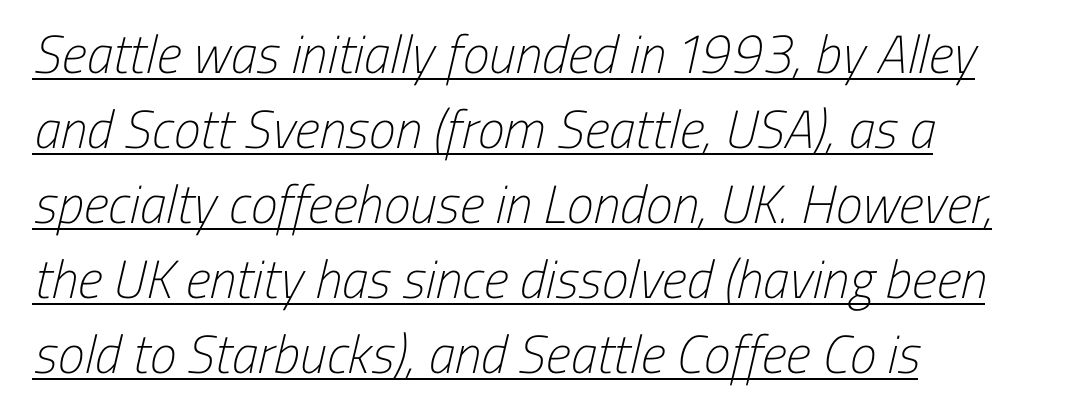
A rule runs beneath these lines of type. Each new line begins a customary step beneath the previous one. This sample uses a sans-serif face. Between one letter and the next there's only the usual sliver of space. Is this a fixed-width face? No — the glyphs have proportional, varying widths. Stroke thickness stays within the range of a standard reading face or lighter.
